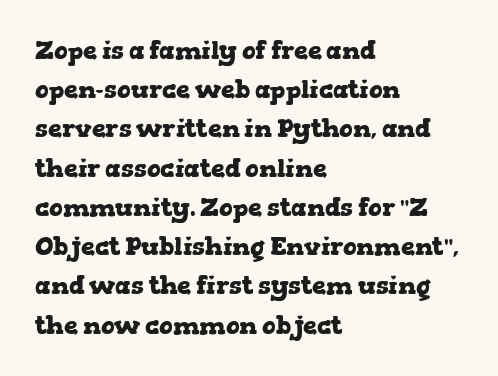
The image shows 25 px bold type, upright; set left-aligned, normal line spacing (1.57x), normal letter spacing, not underlined.
